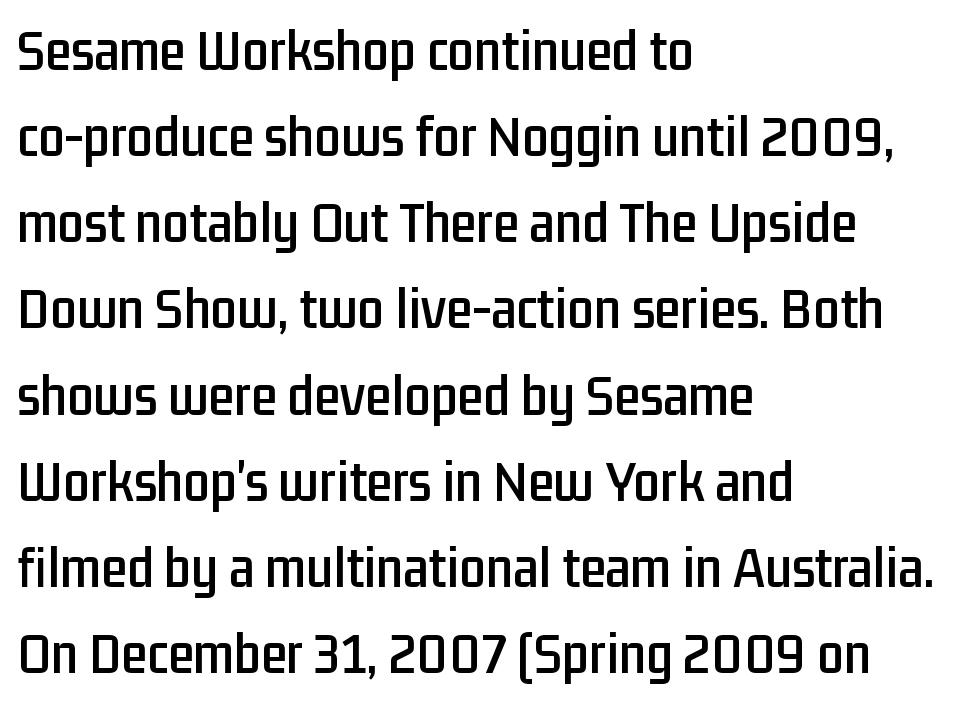
The image shows 59 px condensed sans-serif type, upright; set left-aligned, normal line spacing (1.46x), normal letter spacing, not underlined; low stroke contrast and a medium x-height.
